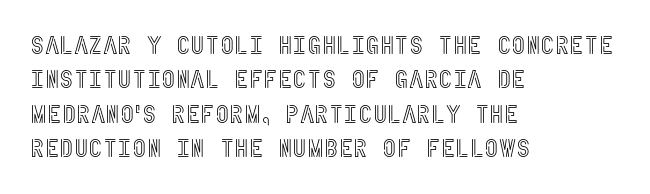
The image shows 25 px text type, upright; set left-aligned, normal line spacing (1.38x), normal letter spacing, not underlined.
